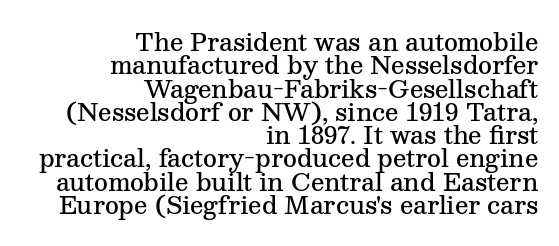
Q: Is the text bold? A: Semi-bold.
Q: Is the text italic (slanted)? A: No, it is upright.
Q: Is the text underlined? A: No.
Q: How is the paragraph aligned? A: Right-aligned.
Q: Is the spacing between letters normal or unusually wide? A: Normal.
Q: Is the spacing between lines tight, normal or loose? A: Tight.
